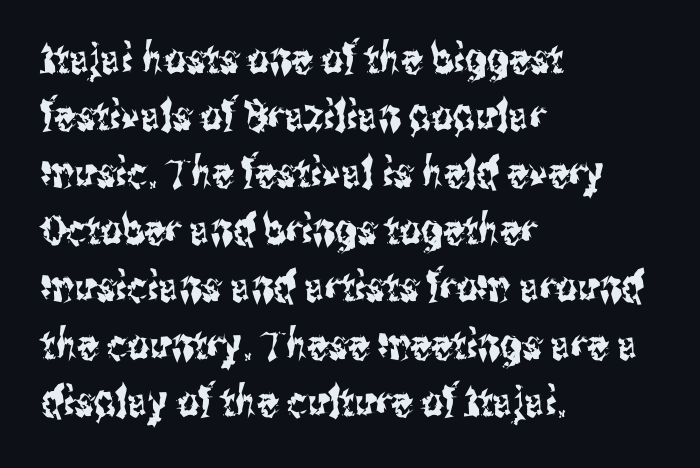
{"serif": "no", "italic": "no", "width": "condensed", "stroke_contrast": "medium", "x_height": "medium", "monospaced": "no", "underline": "no", "align": "left", "line_spacing": "normal", "line_spacing_ratio": 1.36, "letter_spacing": "normal", "letter_spacing_em": 0.0, "glyph_px": 42}
